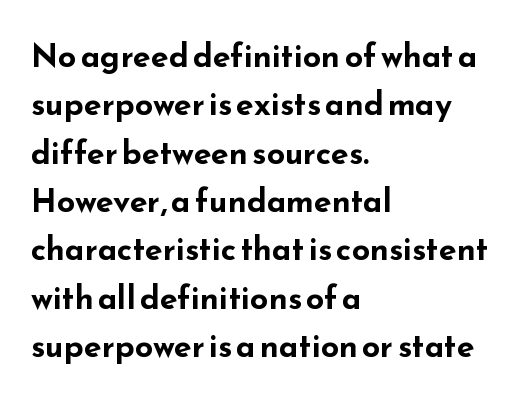
Chunky letters — that's bold for sure. The tracking reads as untouched default to a designer's eye. Check under the words: just untouched page. It's the straight-up-and-down kind of type. Teacher's note: observe the even left margin — that is flush-left alignment. This sample keeps an unexceptional amount of space between lines.
